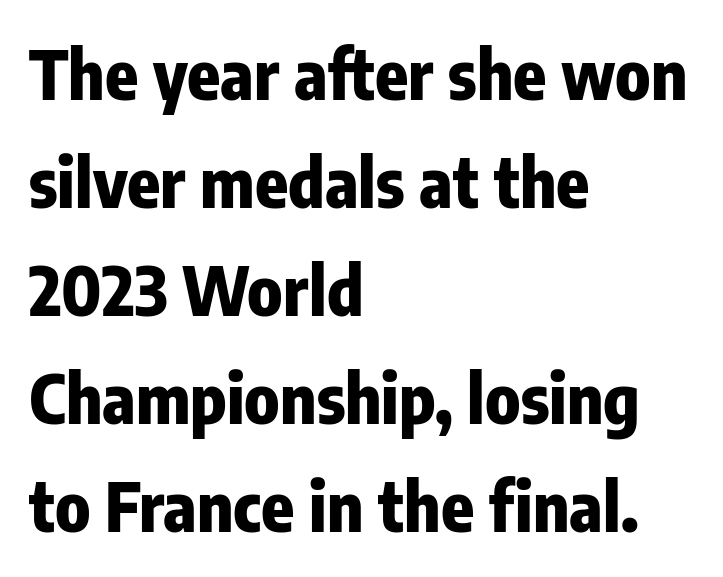
The image shows 68 px heavy, condensed sans-serif type, upright; set left-aligned, normal line spacing (1.59x), normal letter spacing, not underlined; low stroke contrast and a medium x-height.
